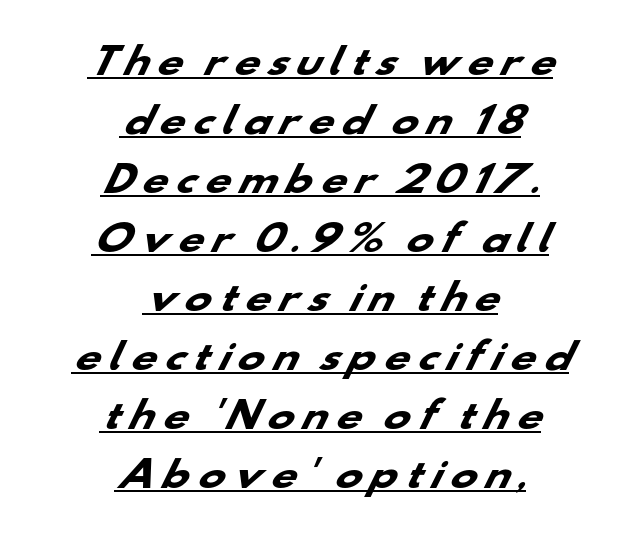
Q: Is the text bold? A: Yes.
Q: Is the typeface a serif or a sans-serif typeface? A: Sans-serif.
Q: Is the text underlined? A: Yes.
Q: How is the paragraph aligned? A: Centered.
Q: Is the spacing between lines tight, normal or loose? A: Normal.
Q: Width (condensed, normal, or wide)? A: Wide.
Q: Stroke contrast? A: Low.
Q: x-height? A: Small.
Q: Monospaced? A: No.
